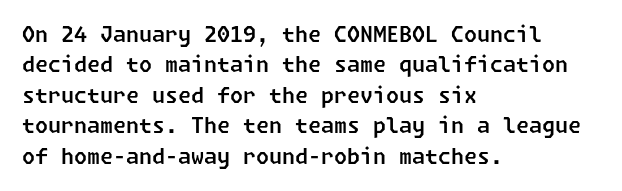
Q: Is the text underlined? A: No.
Q: How is the paragraph aligned? A: Left-aligned.
Q: Is the spacing between letters normal or unusually wide? A: Normal.
Q: Is the spacing between lines tight, normal or loose? A: Normal.
